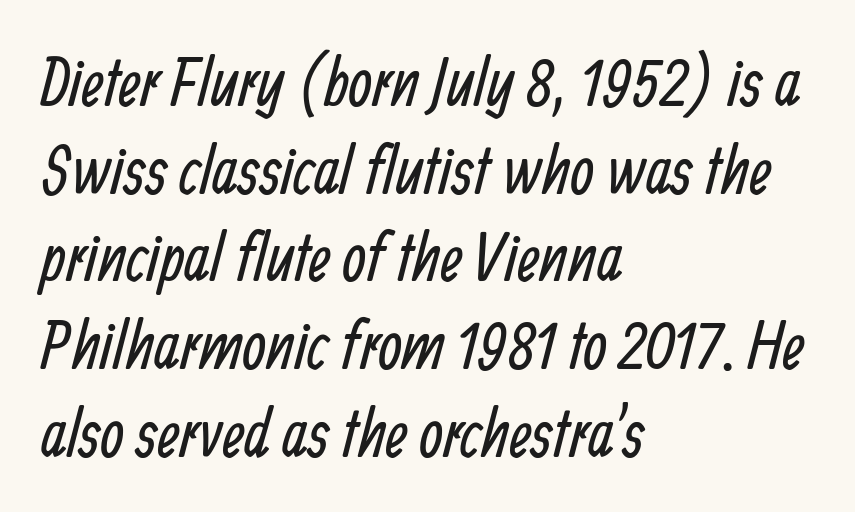
{"serif": "no", "bold": "no", "weight": "regular", "width": "condensed", "stroke_contrast": "low", "x_height": "medium", "monospaced": "no", "underline": "no", "align": "left", "line_spacing": "normal", "line_spacing_ratio": 1.29, "letter_spacing": "normal", "letter_spacing_em": 0.0, "glyph_px": 68}
